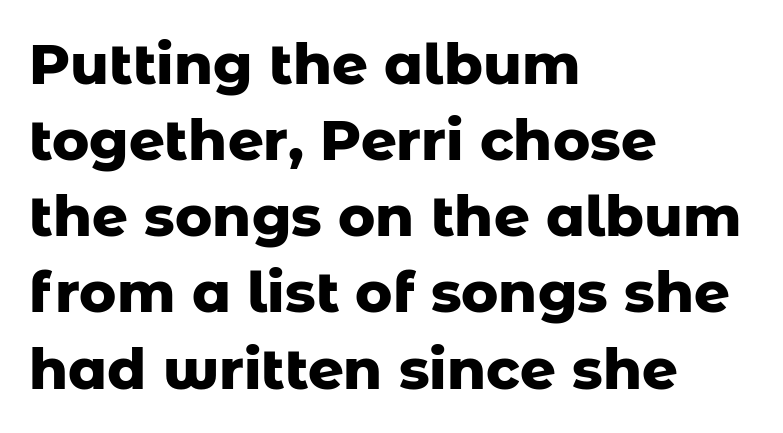
Q: Is the text bold? A: Yes.
Q: Is the text italic (slanted)? A: No, it is upright.
Q: Is the typeface a serif or a sans-serif typeface? A: Sans-serif.
Q: Is the text underlined? A: No.
Q: How is the paragraph aligned? A: Left-aligned.
Q: Is the spacing between letters normal or unusually wide? A: Normal.
Q: Is the spacing between lines tight, normal or loose? A: Normal.
Q: Width (condensed, normal, or wide)? A: Normal.
Q: Stroke contrast? A: Low.
Q: x-height? A: Medium.
Q: Monospaced? A: No.
